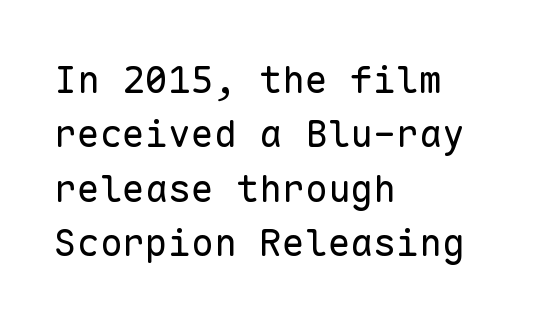
{"serif": "no", "italic": "no", "bold": "no", "weight": "regular", "width": "normal", "stroke_contrast": "low", "x_height": "medium", "monospaced": "yes", "underline": "no", "align": "left", "line_spacing": "normal", "line_spacing_ratio": 1.43, "letter_spacing": "normal", "letter_spacing_em": 0.0, "glyph_px": 38}
